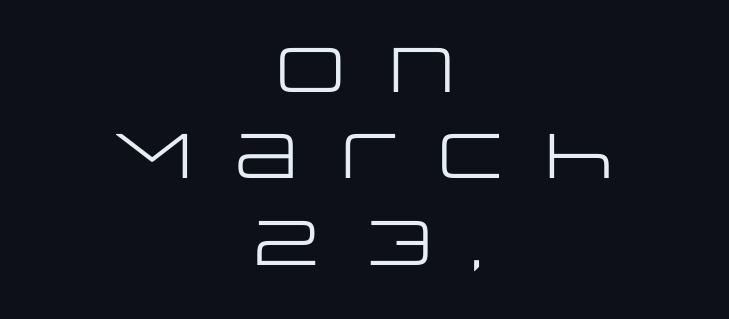
Q: Is the text bold? A: No.
Q: Is the text italic (slanted)? A: No, it is upright.
Q: Is the typeface a serif or a sans-serif typeface? A: Sans-serif.
Q: Is the text underlined? A: No.
Q: How is the paragraph aligned? A: Centered.
Q: Is the spacing between letters normal or unusually wide? A: Unusually wide.
Q: Is the spacing between lines tight, normal or loose? A: Normal.
Q: Width (condensed, normal, or wide)? A: Wide.
Q: Stroke contrast? A: Low.
Q: x-height? A: Large.
Q: Monospaced? A: No.
